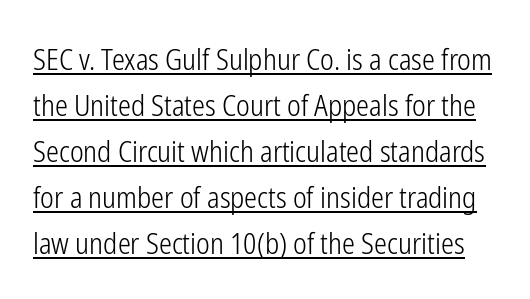
Q: Is the text bold? A: No.
Q: Is the text italic (slanted)? A: No, it is upright.
Q: Is the typeface a serif or a sans-serif typeface? A: Sans-serif.
Q: Is the text underlined? A: Yes.
Q: Is the spacing between letters normal or unusually wide? A: Normal.
Q: Is the spacing between lines tight, normal or loose? A: Normal.
Q: Width (condensed, normal, or wide)? A: Condensed.
Q: Stroke contrast? A: Low.
Q: x-height? A: Medium.
Q: Monospaced? A: No.
